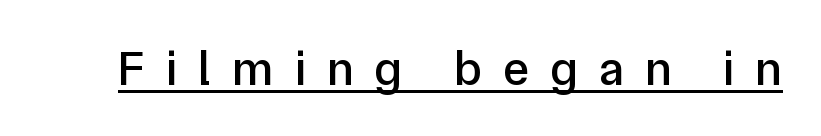
{"serif": "no", "italic": "no", "width": "normal", "stroke_contrast": "low", "x_height": "medium", "monospaced": "no", "underline": "yes", "letter_spacing": "wide", "letter_spacing_em": 0.43, "glyph_px": 49}
